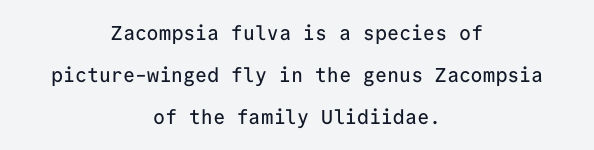
{"italic": "no", "underline": "no", "align": "center", "line_spacing": "loose", "line_spacing_ratio": 2.1, "letter_spacing": "normal", "letter_spacing_em": 0.0, "glyph_px": 20}
